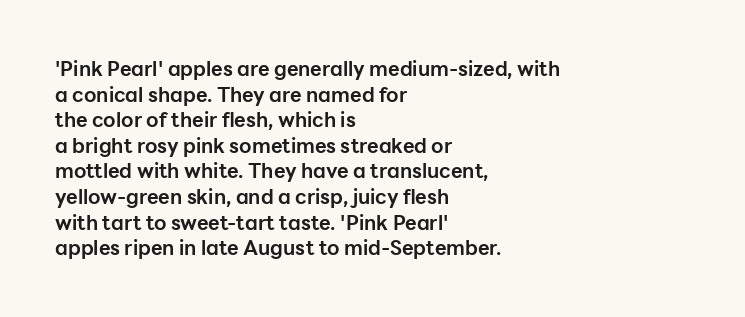
{"italic": "no", "bold": "yes", "underline": "no", "align": "left", "line_spacing": "normal", "line_spacing_ratio": 1.28, "letter_spacing": "normal", "letter_spacing_em": 0.0, "glyph_px": 20}
